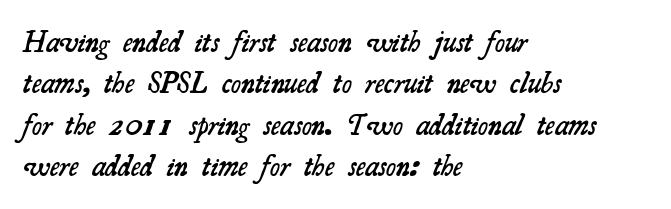
Regarding serifs, this sample has them. The foot of each line stays bare and open. A student would call this left alignment; a typographer would say flush left, rag right. The rendering uses a moderate line-height, typical for paragraphs. Here the designer chose a conventional face with non-uniform glyph widths.
